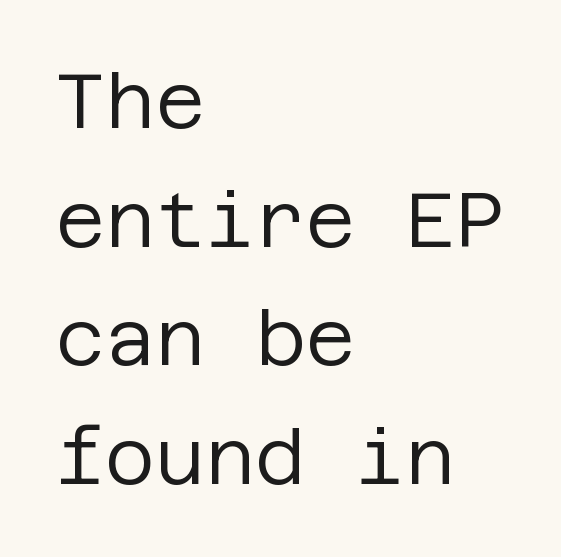
Q: Is the text bold? A: No.
Q: Is the text italic (slanted)? A: No, it is upright.
Q: Is the typeface a serif or a sans-serif typeface? A: Sans-serif.
Q: Is the text underlined? A: No.
Q: How is the paragraph aligned? A: Left-aligned.
Q: Is the spacing between letters normal or unusually wide? A: Normal.
Q: Is the spacing between lines tight, normal or loose? A: Normal.
Q: Width (condensed, normal, or wide)? A: Normal.
Q: Stroke contrast? A: Low.
Q: x-height? A: Large.
